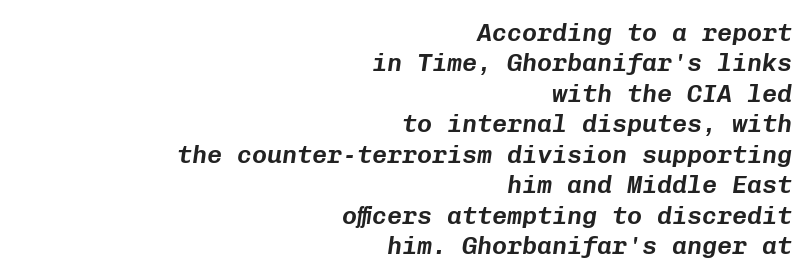
{"italic": "yes", "lean": "right", "slant_degrees": 8, "underline": "no", "align": "right", "line_spacing_ratio": 1.22, "letter_spacing": "normal", "letter_spacing_em": 0.0, "glyph_px": 25}
